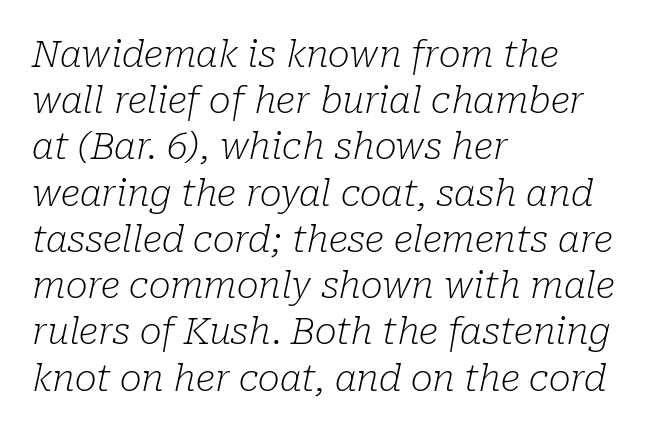
The rendering shows small feet on the letterforms — a serif design. Alignment: flush left. The typesetting does not lean heavy: it is not bold. Rows of type keep a routine distance in the vertical direction. The baseline area is clear. The passage shown has conventional tracking throughout.
